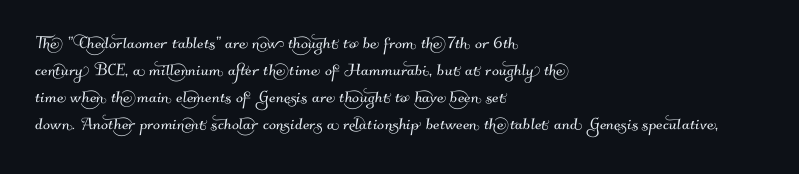
A normal amount of white space separates one row of letters from the next. Compared with typical body copy, the letter spacing here is the same. The space beneath each line is pristine and unruled. The lines in this sample share a left origin and differ only in where they stop.
